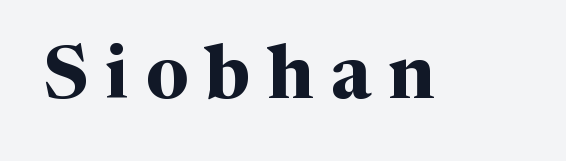
Q: Is the text bold? A: Yes.
Q: Is the text italic (slanted)? A: No, it is upright.
Q: Is the typeface a serif or a sans-serif typeface? A: Serif.
Q: Is the text underlined? A: No.
Q: Is the spacing between letters normal or unusually wide? A: Unusually wide.
Q: Width (condensed, normal, or wide)? A: Normal.
Q: Stroke contrast? A: Medium.
Q: x-height? A: Medium.
Q: Monospaced? A: No.
